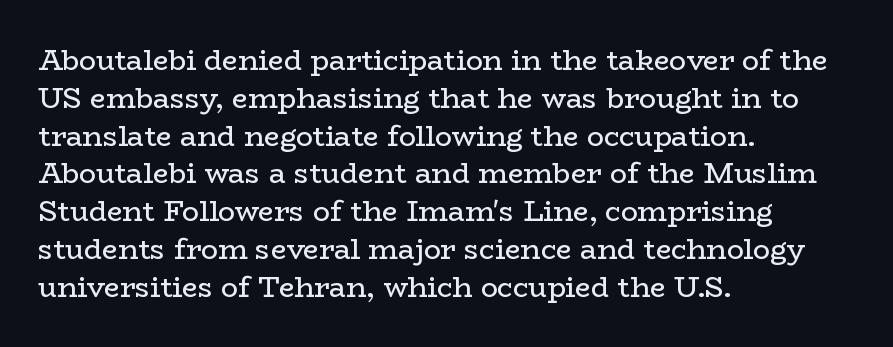
Q: Is the text bold? A: No.
Q: Is the text italic (slanted)? A: No, it is upright.
Q: Is the typeface a serif or a sans-serif typeface? A: Serif.
Q: Is the text underlined? A: No.
Q: How is the paragraph aligned? A: Left-aligned.
Q: Is the spacing between letters normal or unusually wide? A: Normal.
Q: Is the spacing between lines tight, normal or loose? A: Normal.
Q: Width (condensed, normal, or wide)? A: Wide.
Q: Stroke contrast? A: Low.
Q: x-height? A: Medium.
Q: Monospaced? A: No.
